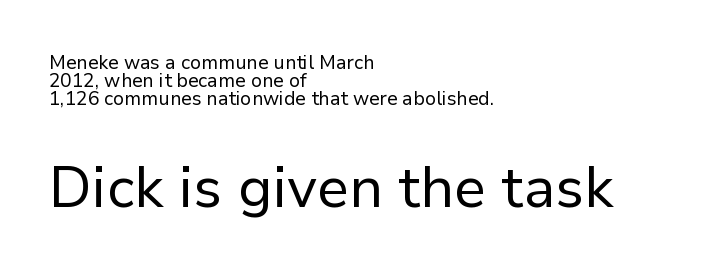
{"serif": "no", "italic": "no", "bold": "no", "weight": "regular", "width": "normal", "stroke_contrast": "low", "x_height": "medium", "monospaced": "no", "underline": "no", "align": "left", "line_spacing": "tight", "line_spacing_ratio": 0.95, "letter_spacing": "normal", "letter_spacing_em": 0.0, "larger_block": "second", "size_ratio": 3.0, "glyph_px": 57}
